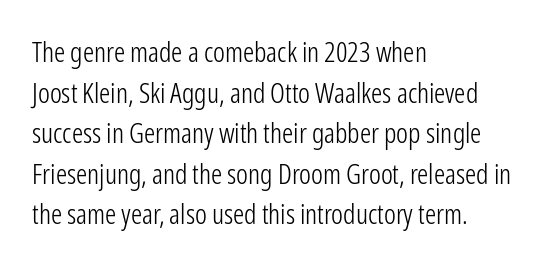
The image shows 28 px light, condensed sans-serif type, upright; set left-aligned, normal line spacing (1.45x), normal letter spacing, not underlined; low stroke contrast and a medium x-height.
